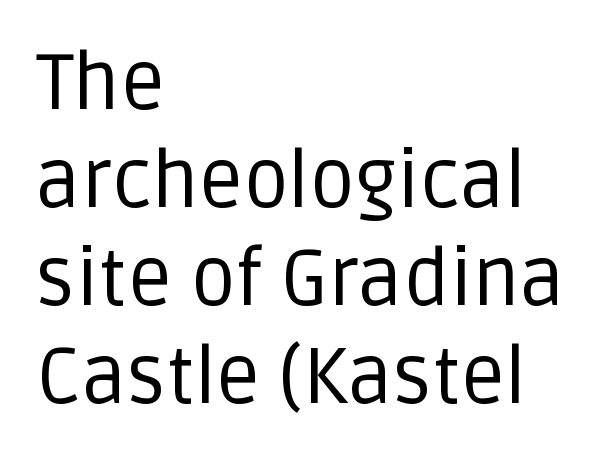
Q: Is the text bold? A: No.
Q: Is the text italic (slanted)? A: No, it is upright.
Q: Is the typeface a serif or a sans-serif typeface? A: Sans-serif.
Q: Is the text underlined? A: No.
Q: How is the paragraph aligned? A: Left-aligned.
Q: Is the spacing between letters normal or unusually wide? A: Normal.
Q: Width (condensed, normal, or wide)? A: Normal.
Q: Stroke contrast? A: Low.
Q: x-height? A: Large.
Q: Monospaced? A: No.
